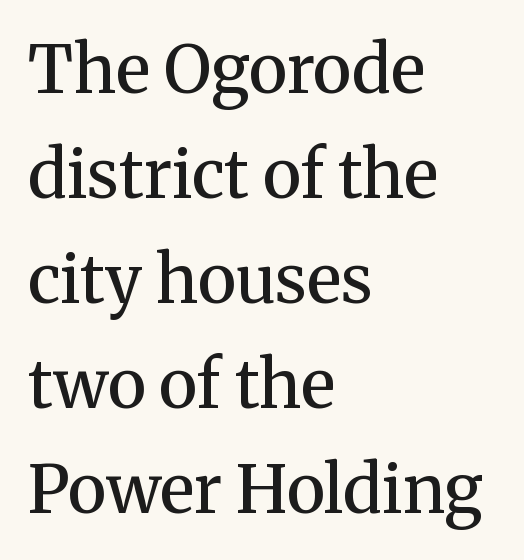
{"serif": "yes", "italic": "no", "bold": "semi", "weight": "semibold", "width": "normal", "stroke_contrast": "medium", "x_height": "medium", "monospaced": "no", "underline": "no", "align": "left", "line_spacing": "normal", "line_spacing_ratio": 1.59, "letter_spacing": "normal", "letter_spacing_em": 0.0, "glyph_px": 66}
